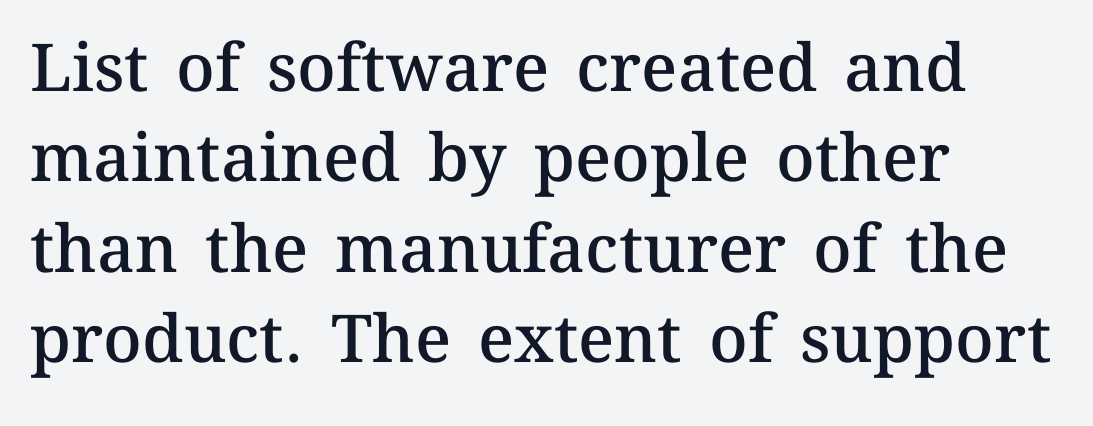
The image shows 66 px semibold type, upright; set left-aligned, normal line spacing (1.37x), normal letter spacing, not underlined; medium stroke contrast and a medium x-height.
